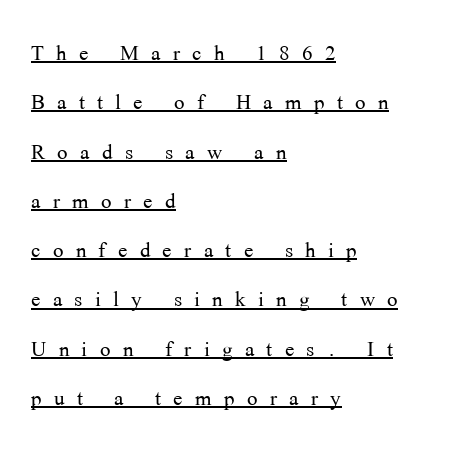
The image shows 28 px light serif type, upright; set left-aligned, line spacing 1.76x, unusually wide letter spacing (+0.44 em), underlined; medium stroke contrast and a medium x-height.
